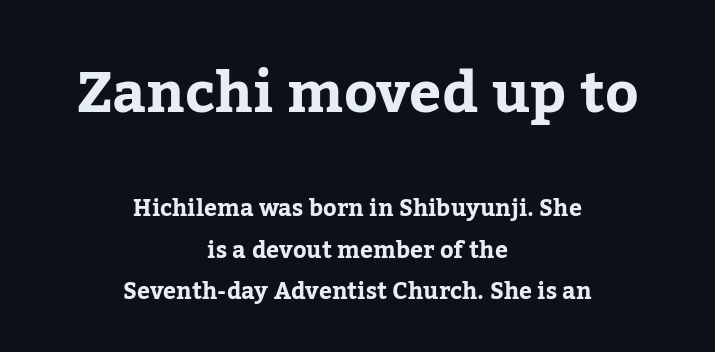
Short note: letters normally spaced. The baseline area is clear. Characters remain perfectly vertical along every line. You could not count columns in this text — the font is proportionally spaced. Between these two stacked blocks, the higher one wins on size.
